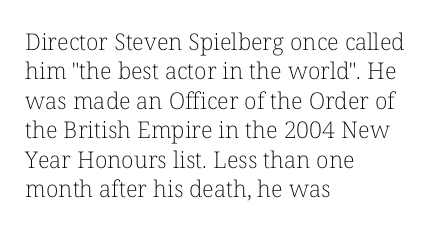
It's the straight-up-and-down kind of type. The face used here is rendered with its standard letterfit. The setting favours the left margin, as ordinary paragraphs usually do. This is not heavy type; no bold has been used. Interline gaps are of average width in this sample.
